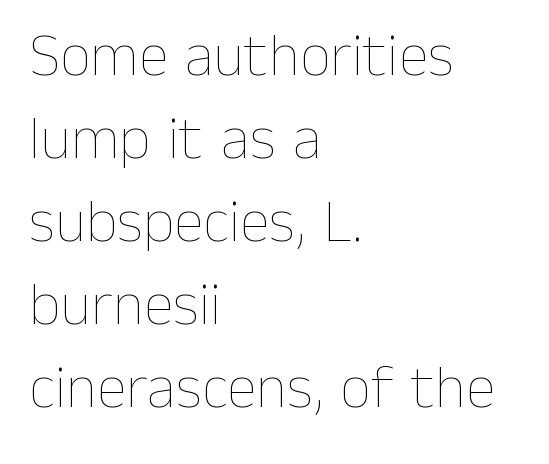
{"italic": "no", "bold": "no", "weight": "thin", "width": "normal", "stroke_contrast": "low", "x_height": "medium", "monospaced": "no", "underline": "no", "align": "left", "line_spacing": "normal", "line_spacing_ratio": 1.36, "letter_spacing": "normal", "letter_spacing_em": 0.0, "glyph_px": 61}
